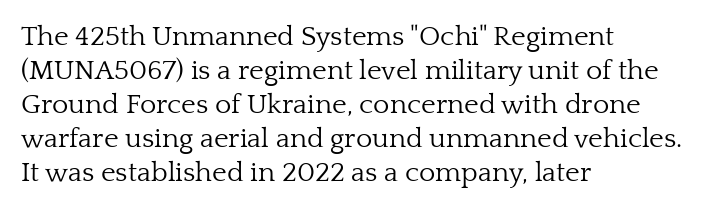
The image shows 28 px light serif type, upright; set left-aligned, line spacing 1.21x, normal letter spacing, not underlined; low stroke contrast and a medium x-height.
